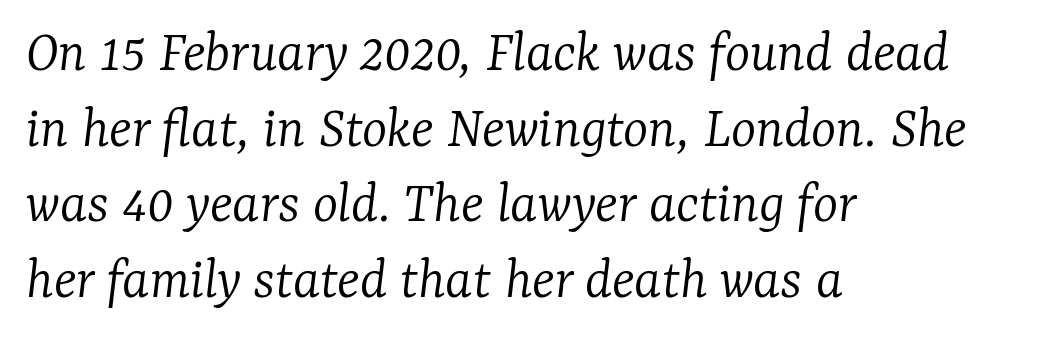
{"serif": "yes", "italic": "yes", "lean": "right", "slant_degrees": 7, "bold": "no", "weight": "light", "width": "normal", "stroke_contrast": "low", "x_height": "medium", "monospaced": "no", "underline": "no", "align": "left", "line_spacing": "normal", "line_spacing_ratio": 1.26, "letter_spacing": "normal", "letter_spacing_em": 0.0, "glyph_px": 60}
